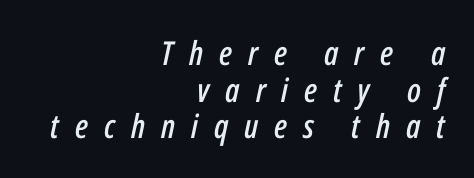
Q: Is the text italic (slanted)? A: Yes, it leans right by about 12 degrees.
Q: Is the text underlined? A: No.
Q: How is the paragraph aligned? A: Right-aligned.
Q: Is the spacing between letters normal or unusually wide? A: Unusually wide.
Q: Is the spacing between lines tight, normal or loose? A: Tight.
Q: Width (condensed, normal, or wide)? A: Condensed.
Q: Stroke contrast? A: Low.
Q: x-height? A: Medium.
Q: Monospaced? A: No.
